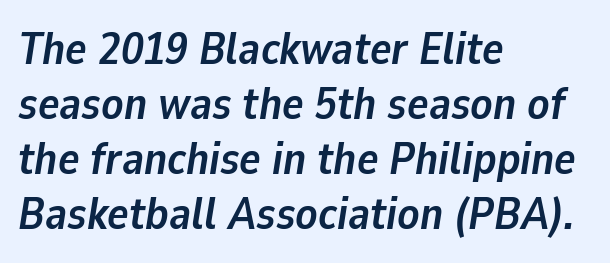
Typesetter's note: full bold, strokes at maximum text heaviness. The specimen reads as italic at a glance. Bare-footed words on every line. The lines are quadded left.
